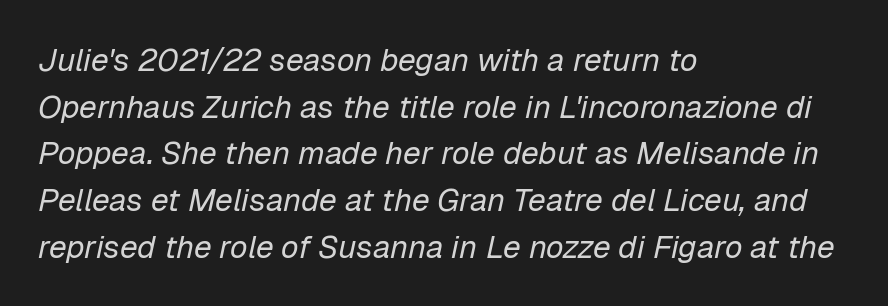
An italicized treatment has been applied to the whole sample. The ragged edge is on the right, which tells us the setting is flush left. Think standard paragraph weight, or any step lighter than that. Nobody touched the tracking dial on this one.
